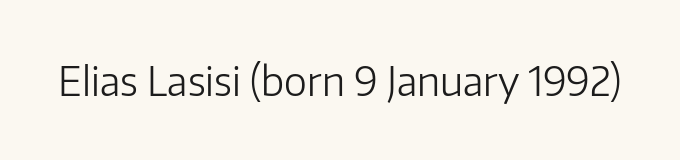
The letters advance in unequal steps, a hallmark of proportional type. Type style note: lacks serifs. Compared with typical body copy, the letter spacing here is the same. Heft: none added — not bold. Notice how the stems are strictly vertical — no italics here. Beneath every word, the page is bare.
